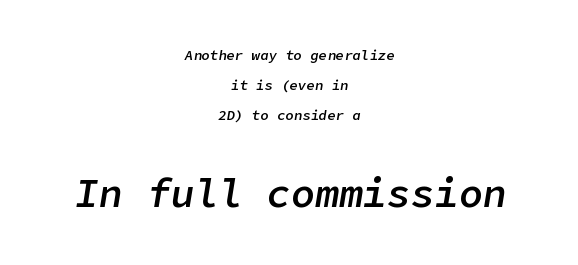
The image shows 40 px semibold type, italic (leaning right); set centered, loose line spacing (2.13x), normal letter spacing, not underlined; the second (bottom) block is 2.86x larger; low stroke contrast and a medium x-height.
